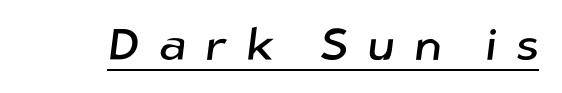
Q: Is the typeface a serif or a sans-serif typeface? A: Sans-serif.
Q: Is the text underlined? A: Yes.
Q: Is the spacing between letters normal or unusually wide? A: Unusually wide.
Q: Width (condensed, normal, or wide)? A: Normal.
Q: Stroke contrast? A: Low.
Q: x-height? A: Medium.
Q: Monospaced? A: No.
